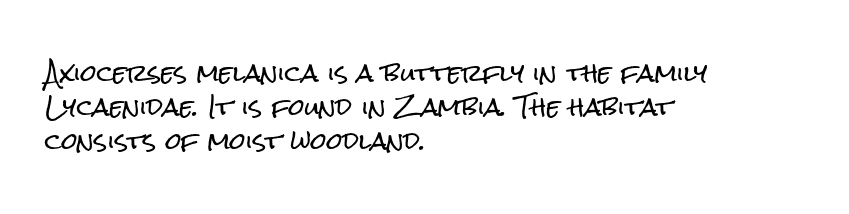
Clear beneath every line of the passage. Notice how descenders clear the ascenders below comfortably — that's standard leading. In terms of letterspacing, this is plain default setting. The lettering stays uniformly vertical, giving the passage a roman look. The lines in this sample share a left origin and differ only in where they stop.
